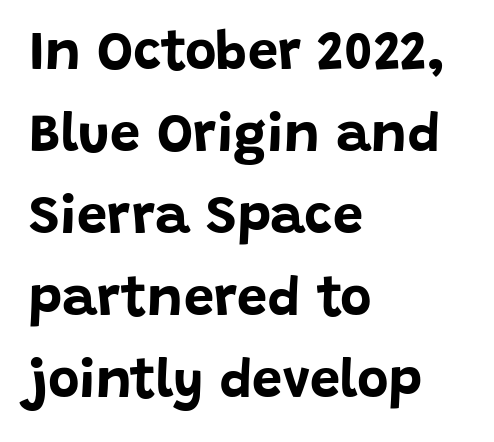
{"serif": "no", "italic": "no", "bold": "yes", "weight": "bold", "width": "normal", "stroke_contrast": "low", "x_height": "large", "monospaced": "no", "underline": "no", "align": "left", "line_spacing": "normal", "line_spacing_ratio": 1.52, "letter_spacing": "normal", "letter_spacing_em": 0.0, "glyph_px": 54}
